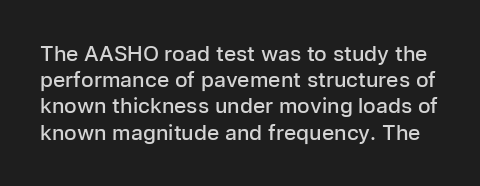
A fair bit of extra ink — the face is semibold, not bold. If you measured baseline to baseline, you'd find a middling distance. There is no visible air inserted between adjacent glyphs. Ascenders rise straight up at ninety degrees. The strip under each line holds only bare page.
